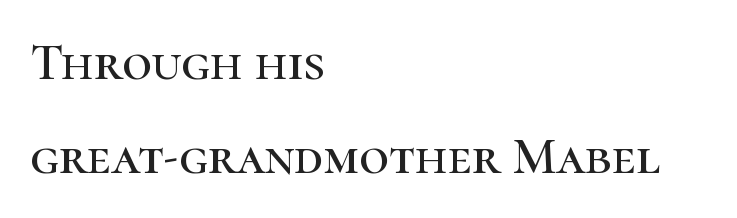
{"serif": "yes", "italic": "no", "width": "normal", "stroke_contrast": "high", "x_height": "medium", "monospaced": "no", "underline": "no", "align": "left", "line_spacing_ratio": 1.8, "letter_spacing": "normal", "letter_spacing_em": 0.0, "glyph_px": 52}
